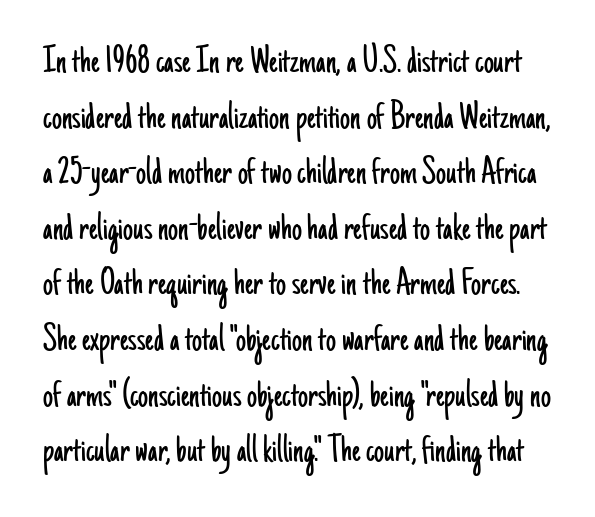
Honestly, the row spacing looks completely unremarkable. The letters stand upright; this is a roman face. Standard letterfit; no display-style spreading of the glyphs. These lines are rendered in a variable-pitch font. The weight tops out at a normal text grade. Is this a sans? Yes — the strokes have no serifs.
